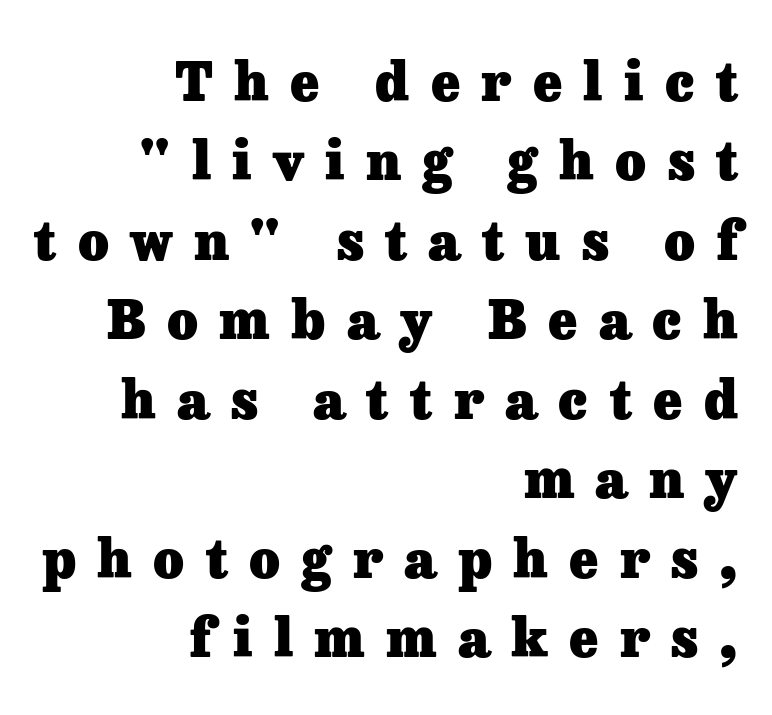
{"serif": "yes", "italic": "no", "bold": "yes", "weight": "heavy", "width": "normal", "stroke_contrast": "low", "x_height": "medium", "monospaced": "no", "underline": "no", "align": "right", "line_spacing": "normal", "line_spacing_ratio": 1.5, "letter_spacing": "wide", "letter_spacing_em": 0.4, "glyph_px": 53}
